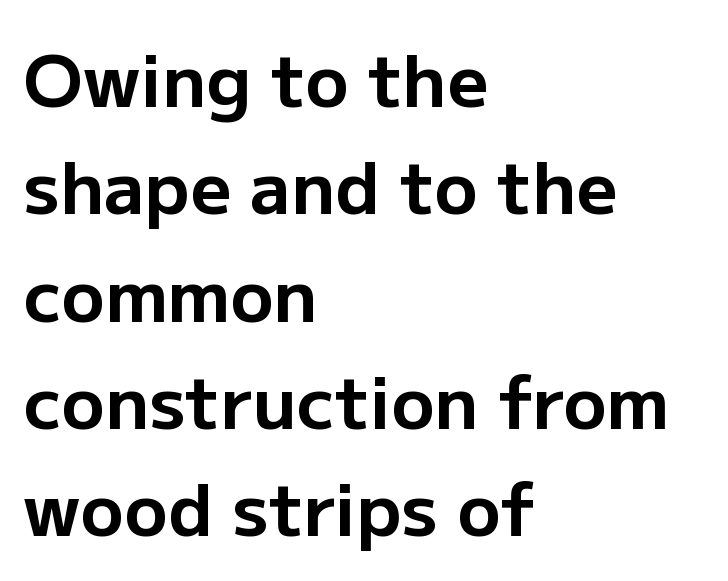
The image shows 72 px bold sans-serif type, upright; set left-aligned, normal line spacing (1.49x), normal letter spacing, not underlined; low stroke contrast and a medium x-height.
